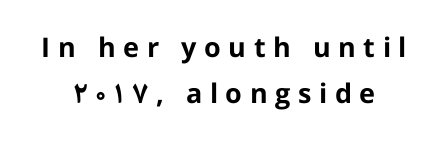
The image shows 27 px bold type, upright; set centered, normal line spacing (1.69x), unusually wide letter spacing (+0.28 em), not underlined.
